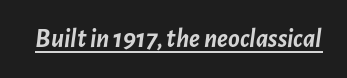
This sample uses an oblique cut, with every glyph tilted off the vertical. Each word holds together tightly as a unit, with standard inter-letter gaps. The characters look thick and weighty, a clear bold. Every word sits above its own underline.
